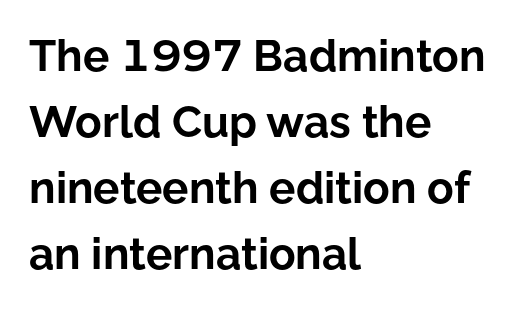
{"serif": "no", "italic": "no", "bold": "yes", "weight": "bold", "width": "normal", "stroke_contrast": "low", "x_height": "medium", "monospaced": "no", "underline": "no", "align": "left", "line_spacing": "normal", "line_spacing_ratio": 1.5, "letter_spacing": "normal", "letter_spacing_em": 0.0, "glyph_px": 44}
